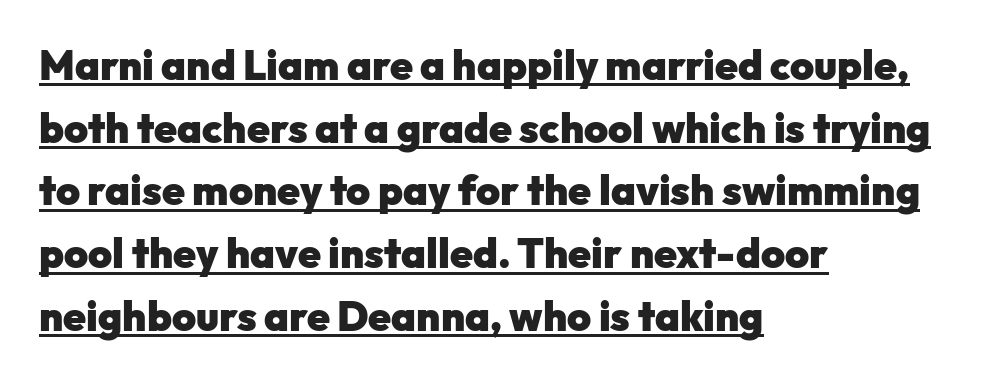
{"serif": "no", "italic": "no", "bold": "yes", "weight": "heavy", "width": "normal", "stroke_contrast": "low", "x_height": "medium", "monospaced": "no", "underline": "yes", "align": "left", "line_spacing": "normal", "line_spacing_ratio": 1.53, "letter_spacing": "normal", "letter_spacing_em": 0.0, "glyph_px": 41}
